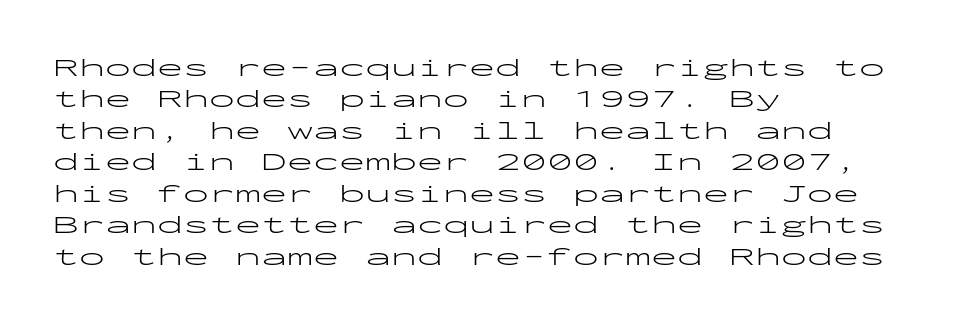
{"italic": "no", "bold": "no", "underline": "no", "align": "left", "line_spacing_ratio": 1.21, "letter_spacing": "normal", "letter_spacing_em": 0.0, "glyph_px": 26}
